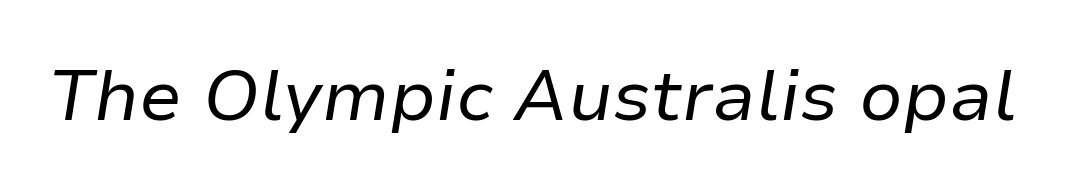
The image shows 71 px regular-weight type, italic (leaning right); set normal letter spacing, not underlined; low stroke contrast and a medium x-height.
